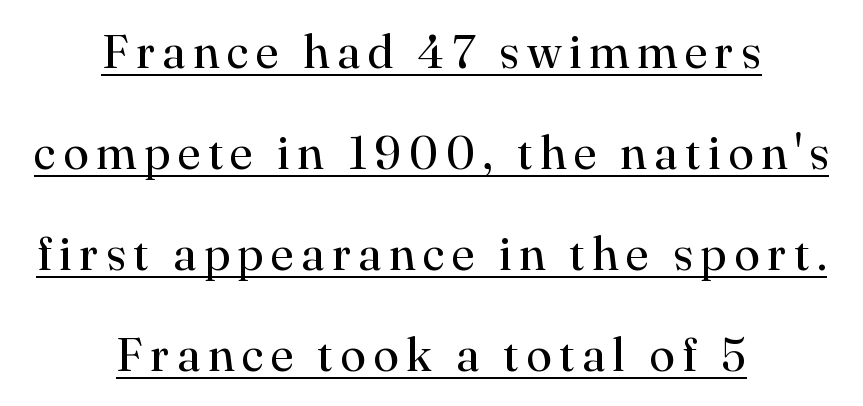
A typesetter would mark this as roman, not italic. This sample is center-justified, so both line endings float freely. Whoever set this chose breathing room over compactness in the vertical rhythm. To sum up the face: it has serifs. What decoration does the sample have? An underline.
